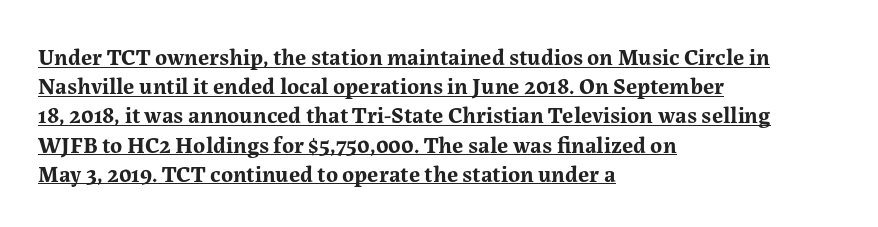
Q: Is the text bold? A: Yes.
Q: Is the text italic (slanted)? A: No, it is upright.
Q: Is the text underlined? A: Yes.
Q: How is the paragraph aligned? A: Left-aligned.
Q: Is the spacing between letters normal or unusually wide? A: Normal.
Q: Is the spacing between lines tight, normal or loose? A: Normal.
